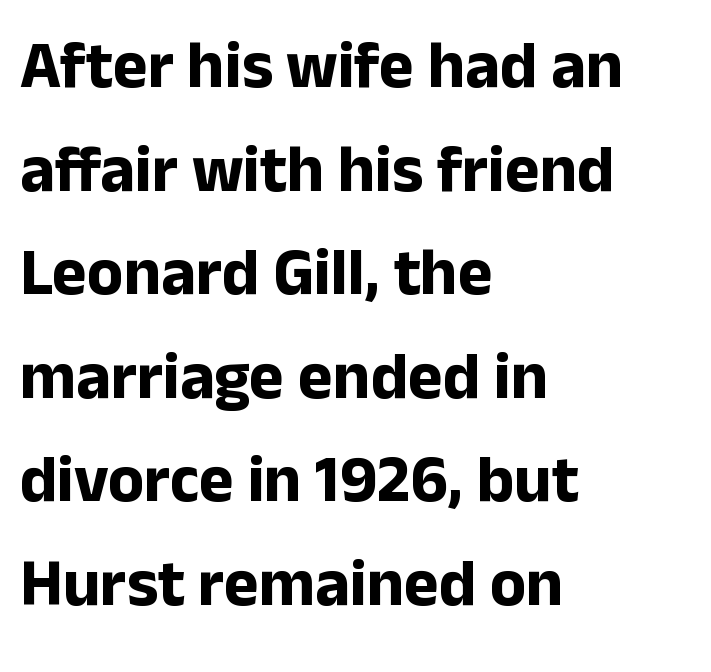
The image shows 66 px bold sans-serif type, upright; set left-aligned, normal line spacing (1.57x), normal letter spacing, not underlined; low stroke contrast and a medium x-height.
